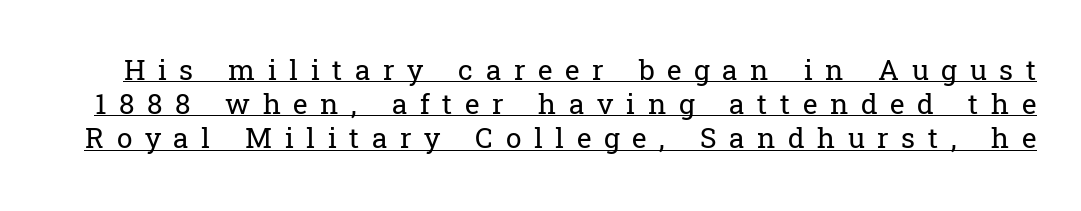
{"serif": "yes", "italic": "no", "bold": "no", "weight": "regular", "width": "normal", "stroke_contrast": "low", "x_height": "medium", "monospaced": "no", "underline": "yes", "line_spacing_ratio": 1.22, "letter_spacing": "wide", "letter_spacing_em": 0.45, "glyph_px": 28}
